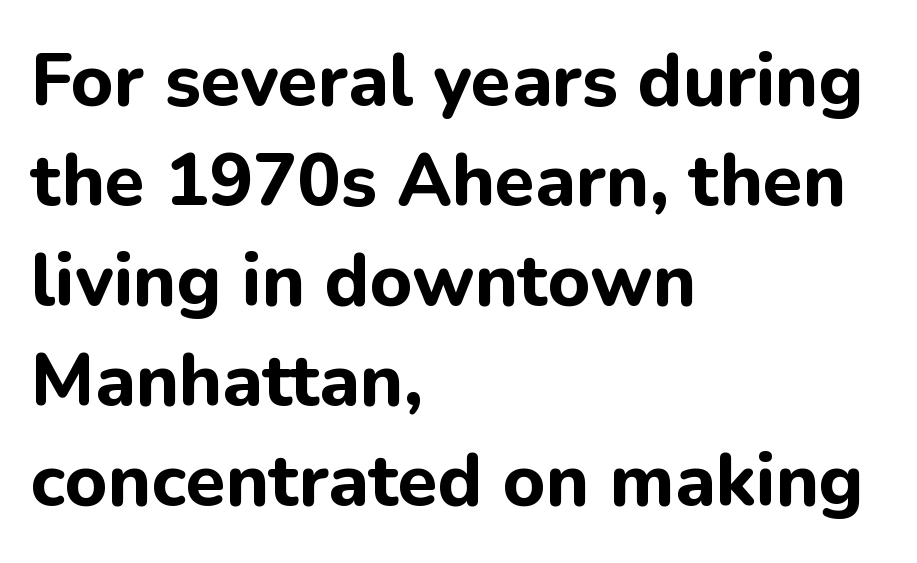
Q: Is the text bold? A: Yes.
Q: Is the text italic (slanted)? A: No, it is upright.
Q: Is the typeface a serif or a sans-serif typeface? A: Sans-serif.
Q: Is the text underlined? A: No.
Q: How is the paragraph aligned? A: Left-aligned.
Q: Is the spacing between letters normal or unusually wide? A: Normal.
Q: Is the spacing between lines tight, normal or loose? A: Normal.
Q: Width (condensed, normal, or wide)? A: Normal.
Q: Stroke contrast? A: Low.
Q: x-height? A: Medium.
Q: Monospaced? A: No.
